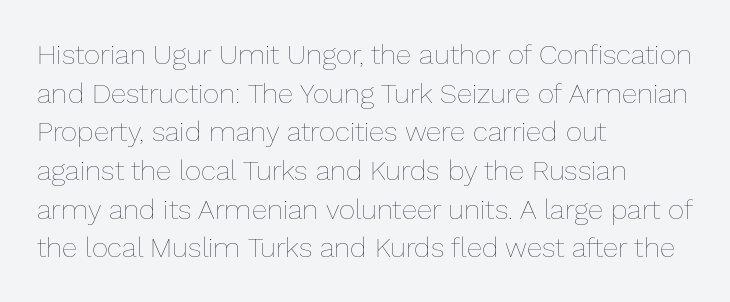
{"italic": "no", "bold": "no", "weight": "thin", "width": "normal", "stroke_contrast": "low", "x_height": "medium", "monospaced": "no", "underline": "no", "align": "left", "line_spacing": "normal", "line_spacing_ratio": 1.38, "letter_spacing": "normal", "letter_spacing_em": 0.0, "glyph_px": 28}
